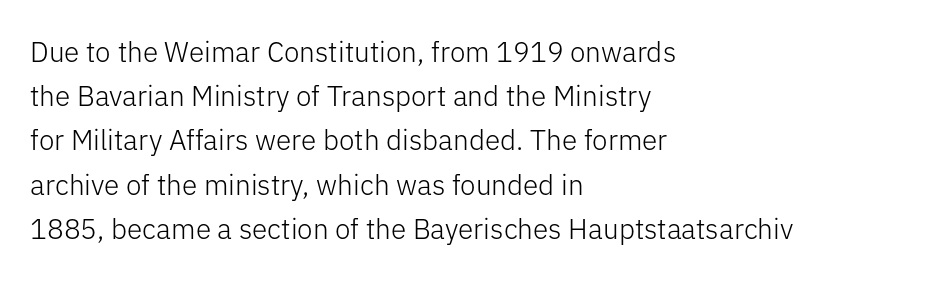
You can tell from the bare stems that sans-serif type was used. Ascenders rise straight up at ninety degrees. Underline: absent. Compared with typical body copy, the letter spacing here is the same. Vertical stems look standard width or narrower in stroke.
